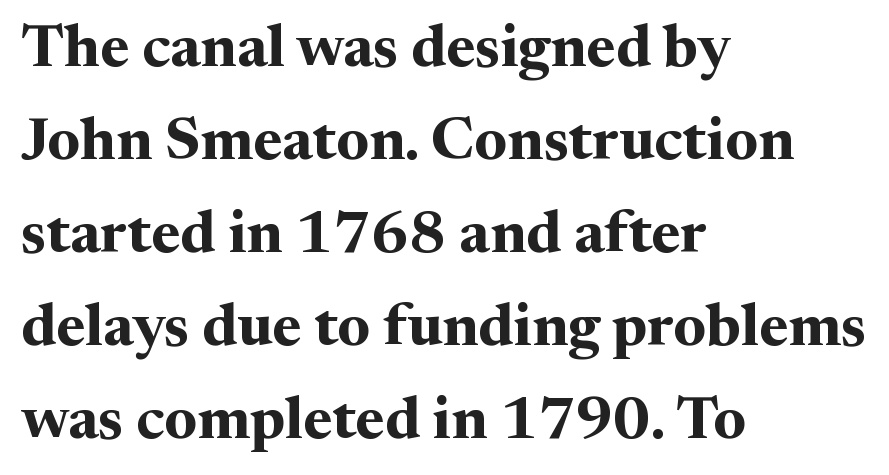
The image shows 60 px bold serif type, upright; set left-aligned, normal line spacing (1.55x), normal letter spacing, not underlined; medium stroke contrast and a medium x-height.
